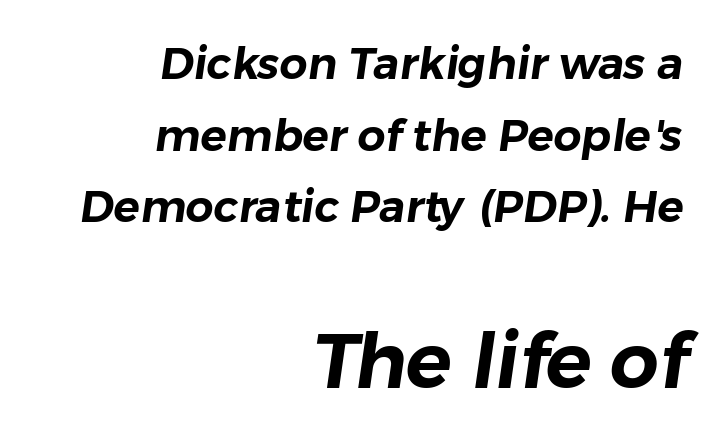
{"serif": "no", "width": "normal", "stroke_contrast": "low", "x_height": "medium", "monospaced": "no", "underline": "no", "align": "right", "line_spacing": "normal", "line_spacing_ratio": 1.63, "letter_spacing": "normal", "letter_spacing_em": 0.0, "larger_block": "second", "size_ratio": 1.75, "glyph_px": 77}
